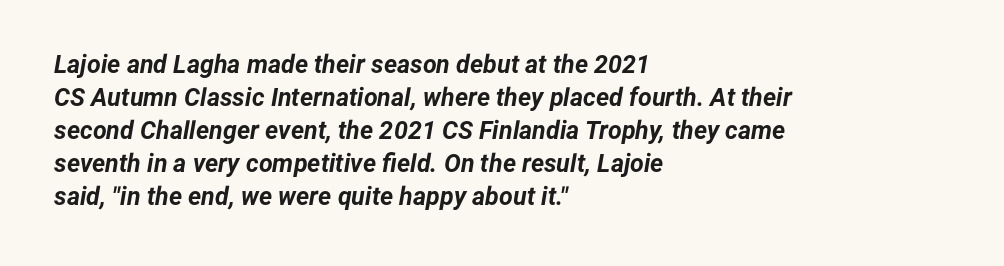
The text carries the slant typical of an italic or oblique font. Every row of glyphs begins at an identical x-position on the left. Beneath every word, the page is bare. The line-height multiplier appears to be the usual default. The font is running at its bold setting.
